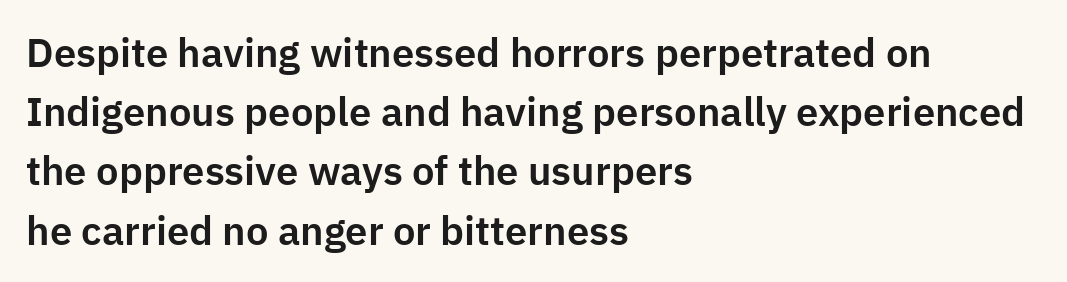
The image shows 40 px sans-serif type, upright; set left-aligned, normal line spacing (1.48x), normal letter spacing, not underlined; low stroke contrast and a medium x-height.
